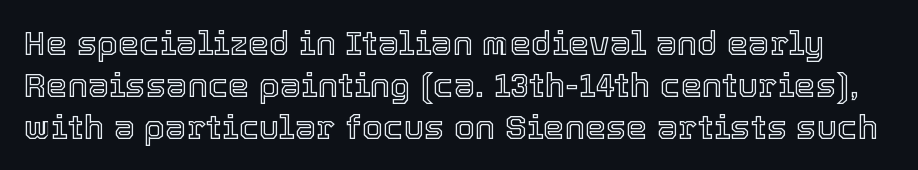
The image shows 34 px text type, upright; set line spacing 1.23x, normal letter spacing, not underlined; a medium x-height.
